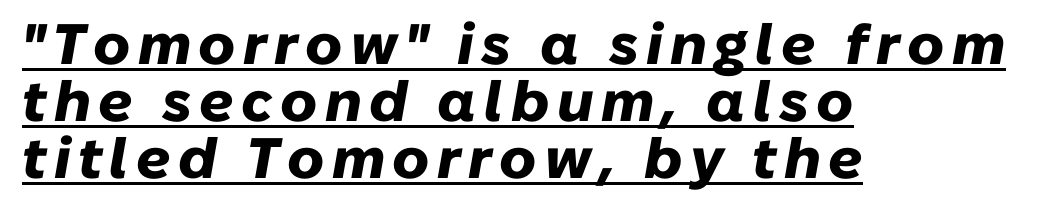
Where is the straight margin? On the left. Slant detected: the letters are inclined. Typesetter's note: full bold, strokes at maximum text heaviness. Here the designer chose a conventional face with non-uniform glyph widths. This rendering features underlined lettering.
